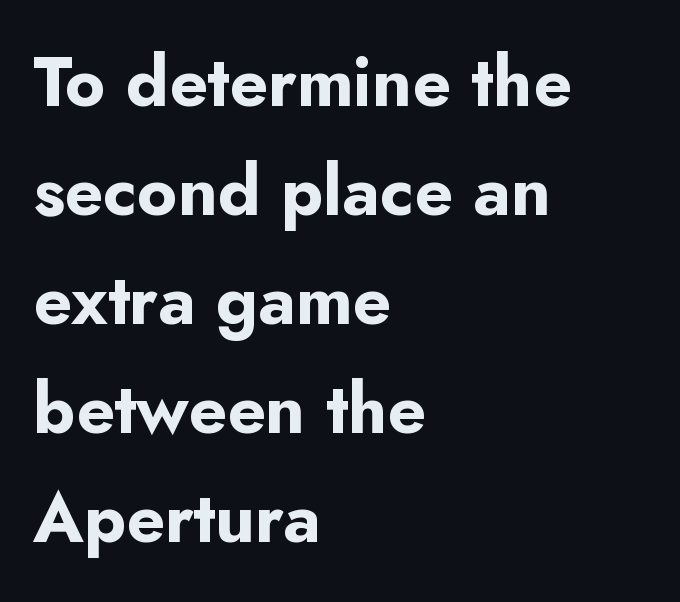
This is roman type, the default non-slanted kind. You could not count columns in this text — the font is proportionally spaced. Line spacing here is normal. Observe the ordinary spacing: letters are neighbours, not strangers. The sample has been set heavy, in full bold.
